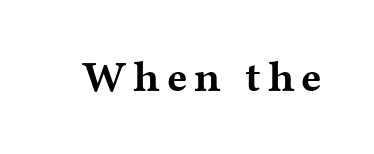
Glance below the letters and you will spot only blank space. The characters display serif detailing at their extremities. The letters advance in unequal steps, a hallmark of proportional type. A roman cut, with each character standing at attention. Compared with an ordinary text face, these strokes are far heavier — a full bold.
